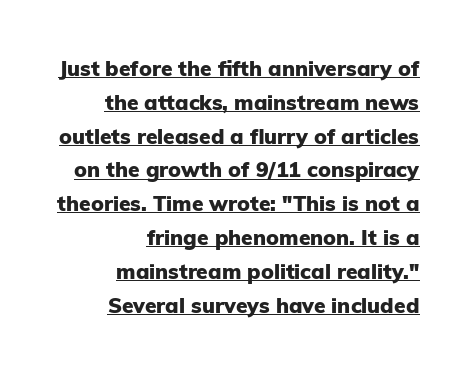
Leftover space on each line is placed entirely before the opening word. The lines sit at an ordinary, default distance from one another. Posture: upright roman. What decoration does the sample have? An underline.
